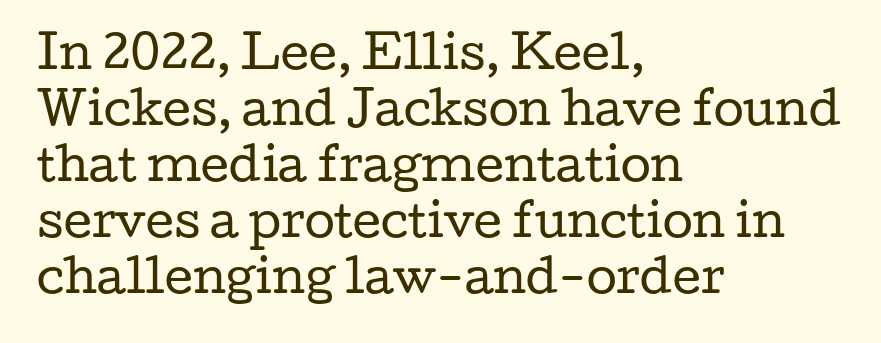
The zone under the glyphs is completely vacant. Little horizontal feet cap the strokes, marking this as serif type. Stroke thickness stays within the range of a standard reading face or lighter. One-word summary of the alignment: left. Caption: standard tracking, unaltered.
